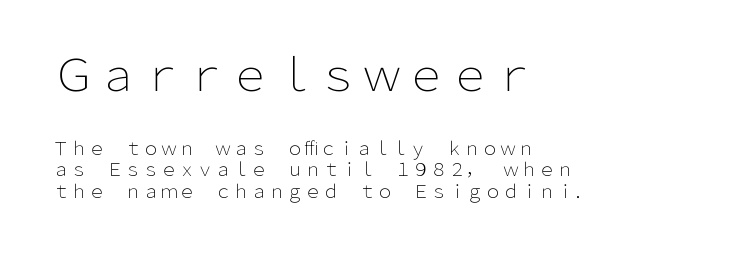
Stroke mass is kept to a normal reading level or below. You can tell it's not italic because the verticals are truly vertical. The gaps between neighbouring characters are ordinary and unremarkable. Nope, no serifs anywhere on these letters. The gap between lines stays unmarked.
